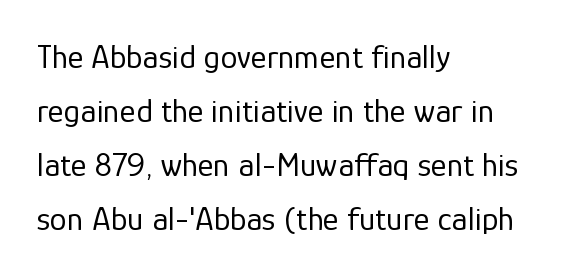
Q: Is the text bold? A: No.
Q: Is the text italic (slanted)? A: No, it is upright.
Q: Is the typeface a serif or a sans-serif typeface? A: Sans-serif.
Q: Is the text underlined? A: No.
Q: How is the paragraph aligned? A: Left-aligned.
Q: Is the spacing between letters normal or unusually wide? A: Normal.
Q: Is the spacing between lines tight, normal or loose? A: Normal.
Q: Width (condensed, normal, or wide)? A: Normal.
Q: Stroke contrast? A: Low.
Q: x-height? A: Medium.
Q: Monospaced? A: No.
